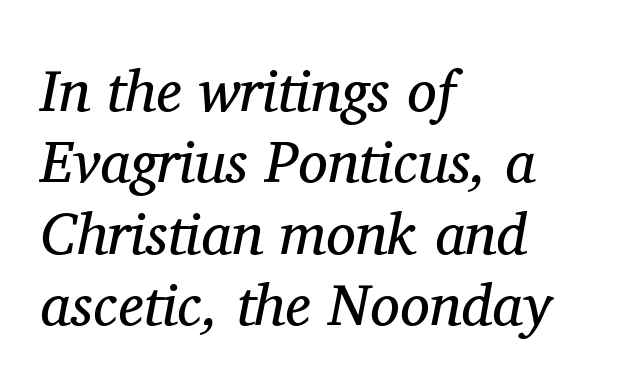
The image shows 59 px regular-weight serif type, italic (leaning right); set left-aligned, line spacing 1.21x, normal letter spacing, not underlined; medium stroke contrast and a medium x-height.
